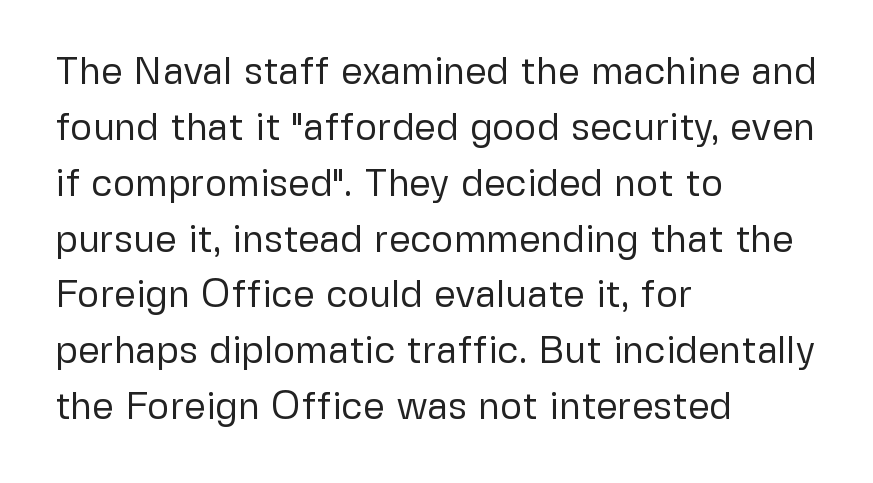
{"serif": "no", "italic": "no", "bold": "no", "weight": "regular", "width": "normal", "stroke_contrast": "low", "x_height": "medium", "monospaced": "no", "underline": "no", "align": "left", "line_spacing": "normal", "line_spacing_ratio": 1.47, "letter_spacing": "normal", "letter_spacing_em": 0.0, "glyph_px": 38}
